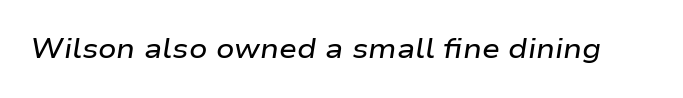
{"italic": "yes", "lean": "right", "slant_degrees": 9, "bold": "semi", "underline": "no", "letter_spacing": "normal", "letter_spacing_em": 0.0, "glyph_px": 27}
